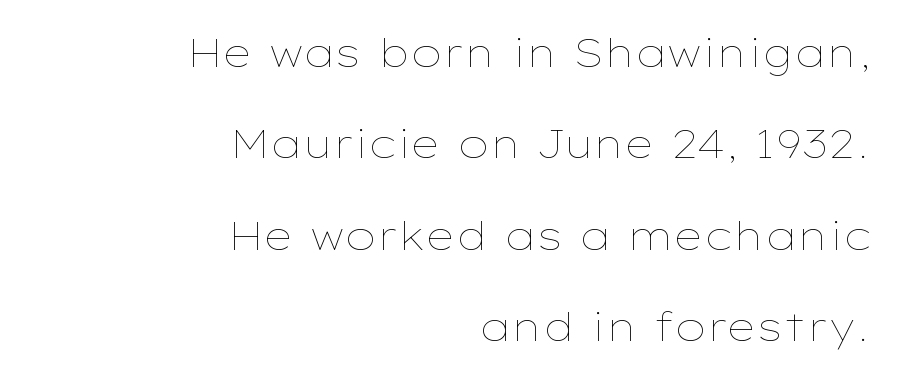
The image shows 39 px thin, wide type, upright; set right-aligned, loose line spacing (2.34x), normal letter spacing, not underlined; low stroke contrast and a medium x-height.
